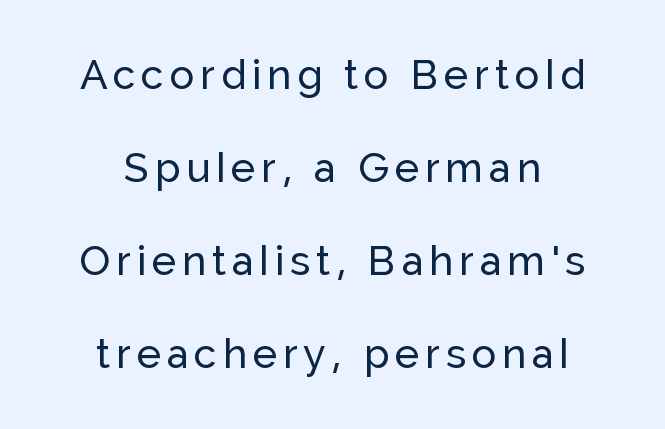
{"serif": "no", "italic": "no", "width": "normal", "stroke_contrast": "low", "x_height": "medium", "monospaced": "no", "underline": "no", "align": "center", "line_spacing": "loose", "line_spacing_ratio": 2.27, "glyph_px": 41}
